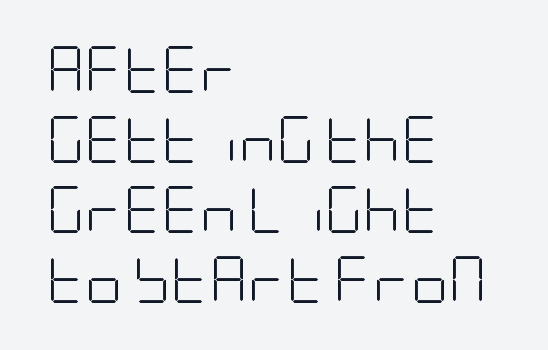
The image shows 47 px light, condensed sans-serif type, upright; set left-aligned, normal line spacing (1.49x), normal letter spacing, not underlined; low stroke contrast and a large x-height.
